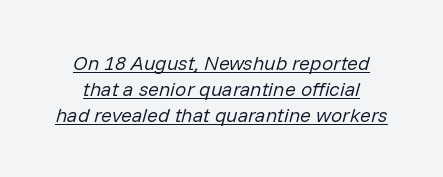
{"italic": "yes", "lean": "right", "slant_degrees": 14, "bold": "no", "underline": "yes", "line_spacing": "normal", "line_spacing_ratio": 1.3, "letter_spacing": "normal", "letter_spacing_em": 0.0, "glyph_px": 20}
